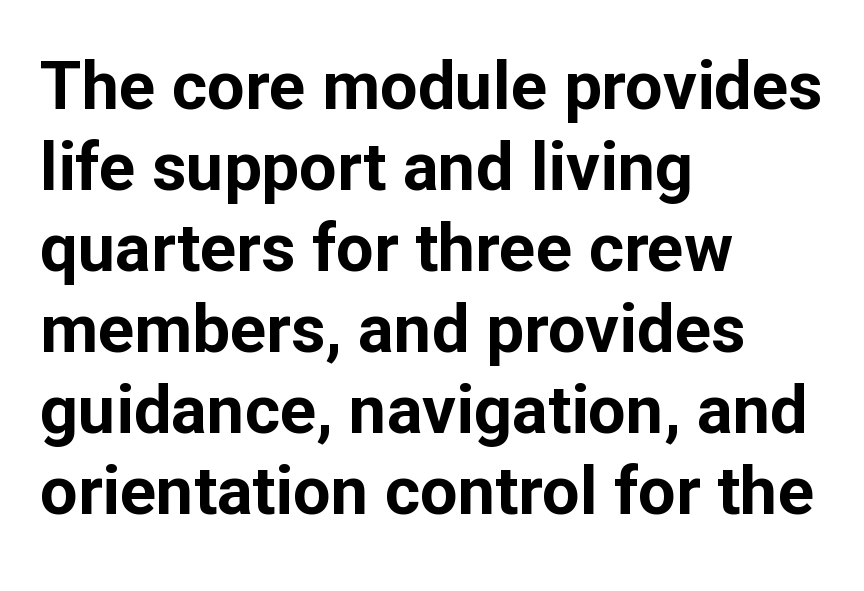
{"serif": "no", "italic": "no", "bold": "yes", "weight": "bold", "width": "normal", "stroke_contrast": "low", "x_height": "medium", "monospaced": "no", "underline": "no", "align": "left", "line_spacing_ratio": 1.21, "letter_spacing": "normal", "letter_spacing_em": 0.0, "glyph_px": 67}
